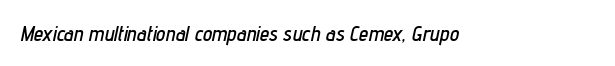
A clean baseline with only descenders dipping below it. Is the letter spacing exaggerated? No — it looks like the ordinary default. Quick note: italic.
